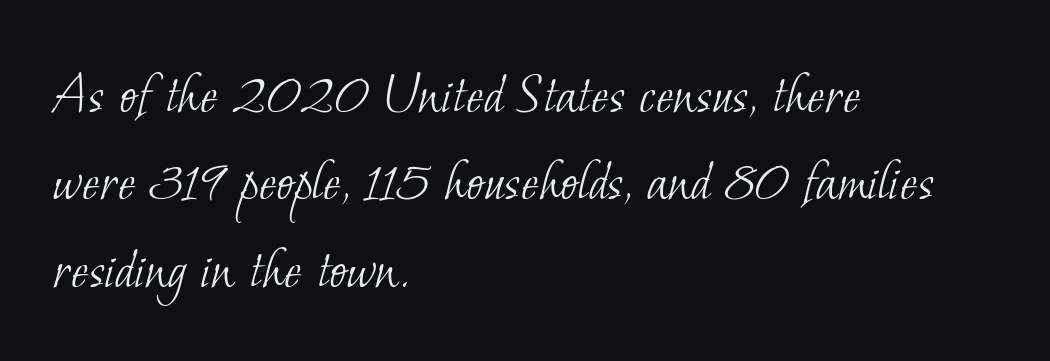
{"serif": "yes", "bold": "no", "weight": "light", "width": "normal", "stroke_contrast": "low", "x_height": "small", "monospaced": "no", "underline": "no", "align": "left", "line_spacing": "normal", "line_spacing_ratio": 1.48, "letter_spacing": "normal", "letter_spacing_em": 0.0, "glyph_px": 59}
